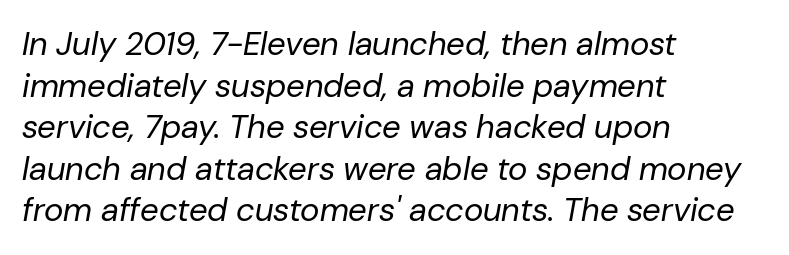
Q: Is the text bold? A: No.
Q: Is the text italic (slanted)? A: Yes, it leans right by about 10 degrees.
Q: Is the text underlined? A: No.
Q: How is the paragraph aligned? A: Left-aligned.
Q: Is the spacing between letters normal or unusually wide? A: Normal.
Q: Is the spacing between lines tight, normal or loose? A: Normal.
Q: Width (condensed, normal, or wide)? A: Normal.
Q: Stroke contrast? A: Low.
Q: x-height? A: Medium.
Q: Monospaced? A: No.
